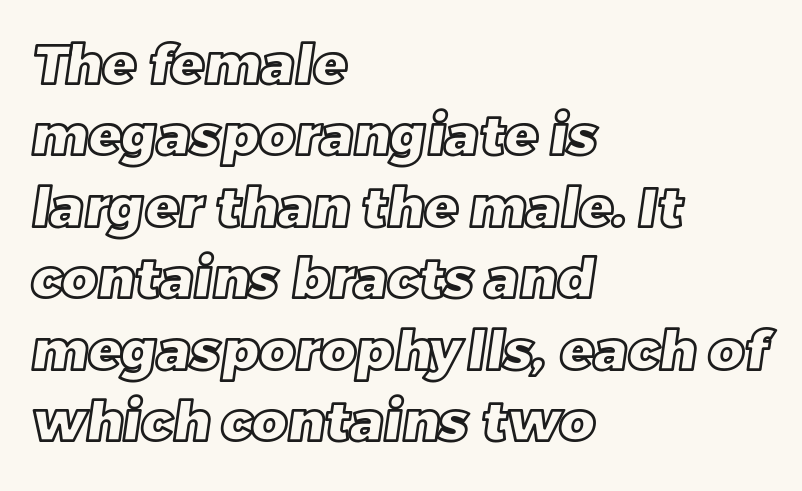
{"width": "normal", "x_height": "large", "monospaced": "no", "underline": "no", "align": "left", "line_spacing": "normal", "line_spacing_ratio": 1.3, "letter_spacing": "normal", "letter_spacing_em": 0.0, "glyph_px": 55}
